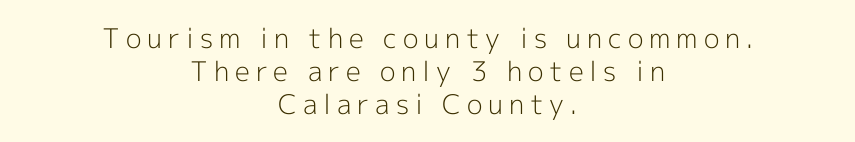
{"italic": "no", "bold": "no", "underline": "no", "align": "center", "line_spacing_ratio": 1.23, "letter_spacing": "wide", "letter_spacing_em": 0.22, "glyph_px": 27}
